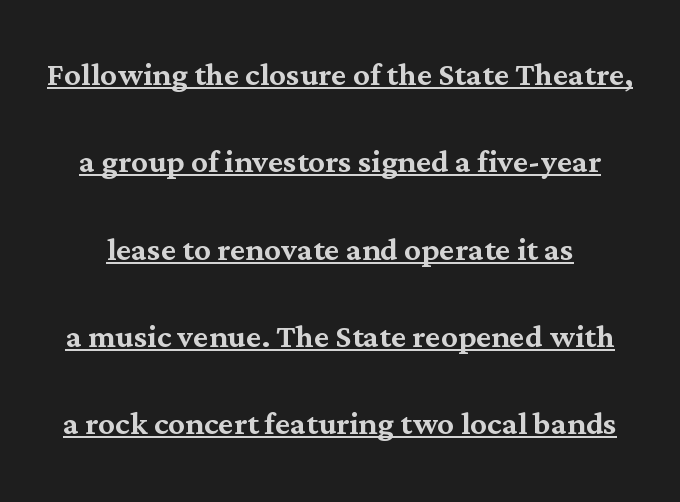
{"serif": "yes", "italic": "no", "width": "normal", "stroke_contrast": "medium", "x_height": "medium", "monospaced": "no", "underline": "yes", "line_spacing": "loose", "line_spacing_ratio": 2.13, "letter_spacing": "normal", "letter_spacing_em": 0.0, "glyph_px": 41}
